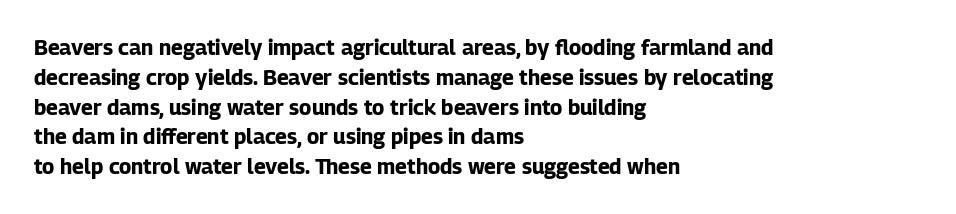
Q: Is the text bold? A: Yes.
Q: Is the text italic (slanted)? A: No, it is upright.
Q: Is the text underlined? A: No.
Q: How is the paragraph aligned? A: Left-aligned.
Q: Is the spacing between letters normal or unusually wide? A: Normal.
Q: Is the spacing between lines tight, normal or loose? A: Normal.
